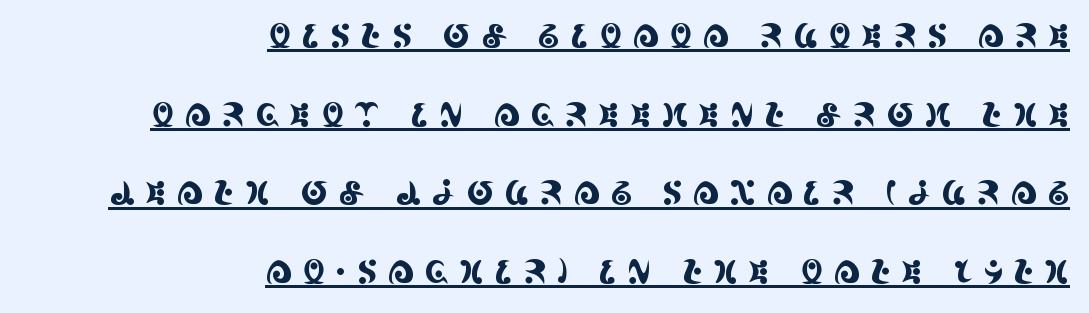
{"serif": "yes", "italic": "no", "width": "condensed", "x_height": "large", "monospaced": "no", "underline": "yes", "align": "right", "line_spacing": "loose", "line_spacing_ratio": 2.38, "letter_spacing": "wide", "letter_spacing_em": 0.31, "glyph_px": 33}
